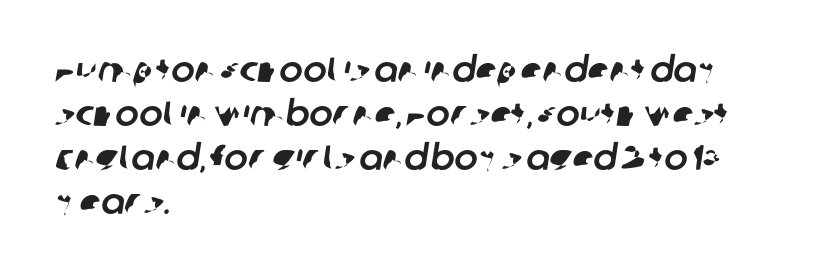
The image shows 35 px sans-serif type; set left-aligned, normal line spacing (1.26x), normal letter spacing, not underlined; low stroke contrast and a large x-height.
